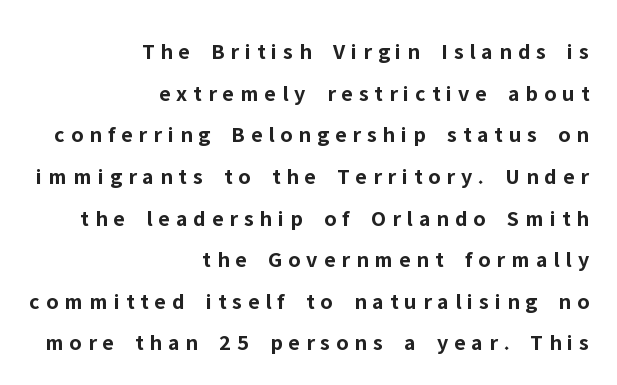
The image shows 23 px bold type, upright; set right-aligned, line spacing 1.81x, unusually wide letter spacing (+0.26 em), not underlined.
